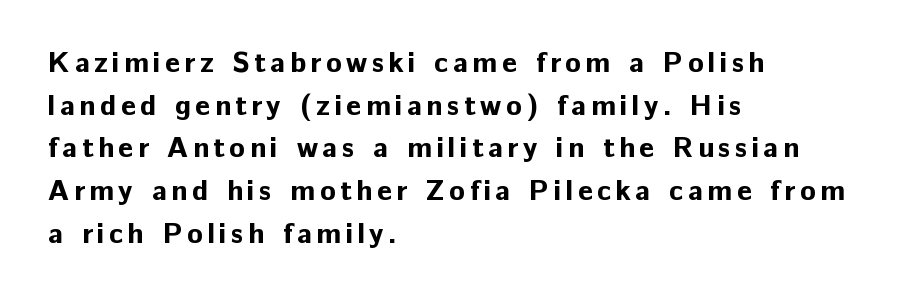
{"serif": "no", "italic": "no", "bold": "yes", "weight": "bold", "width": "normal", "stroke_contrast": "low", "x_height": "medium", "monospaced": "no", "underline": "no", "align": "left", "line_spacing": "normal", "line_spacing_ratio": 1.47, "glyph_px": 29}
